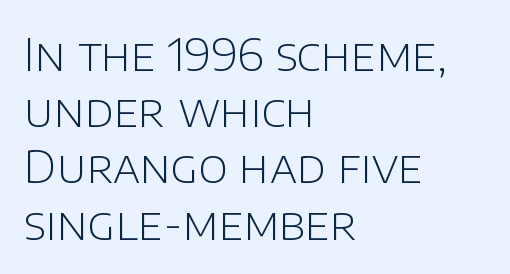
The image shows 45 px light sans-serif type, upright; set left-aligned, normal line spacing (1.25x), normal letter spacing, not underlined; low stroke contrast and a large x-height.
